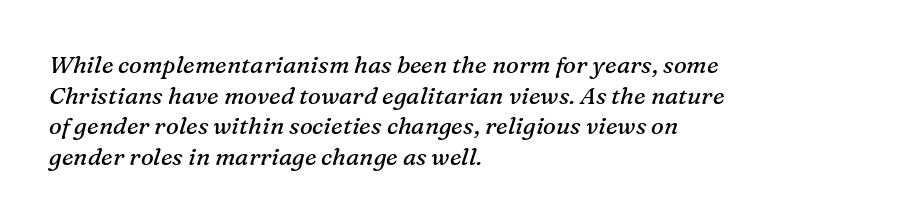
{"italic": "yes", "lean": "right", "slant_degrees": 16, "bold": "no", "underline": "no", "align": "left", "line_spacing": "normal", "line_spacing_ratio": 1.28, "letter_spacing": "normal", "letter_spacing_em": 0.0, "glyph_px": 24}
